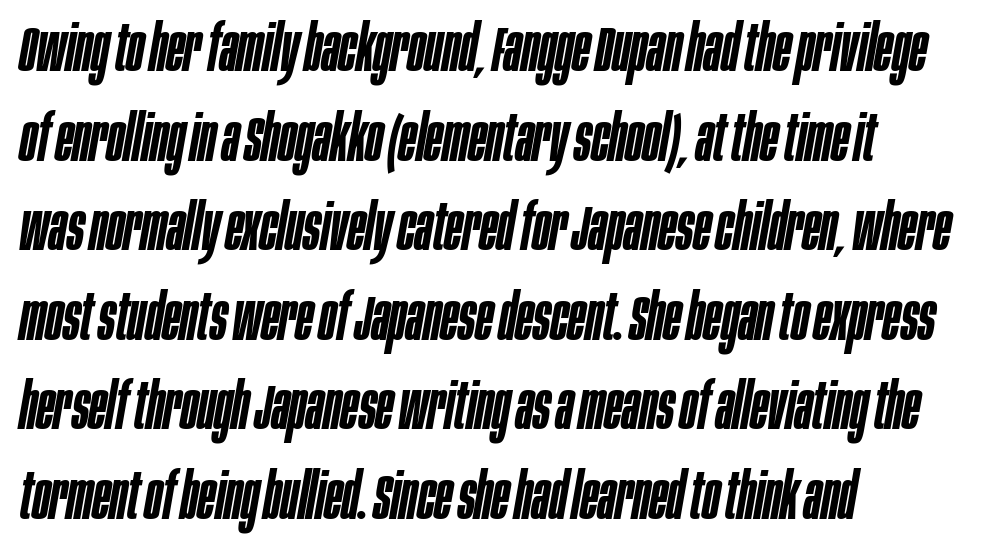
Q: Is the text bold? A: Semi-bold.
Q: Is the text italic (slanted)? A: Yes, it leans right by about 10 degrees.
Q: Is the text underlined? A: No.
Q: How is the paragraph aligned? A: Left-aligned.
Q: Is the spacing between letters normal or unusually wide? A: Normal.
Q: Is the spacing between lines tight, normal or loose? A: Normal.
Q: Width (condensed, normal, or wide)? A: Condensed.
Q: Stroke contrast? A: Low.
Q: x-height? A: Large.
Q: Monospaced? A: No.
